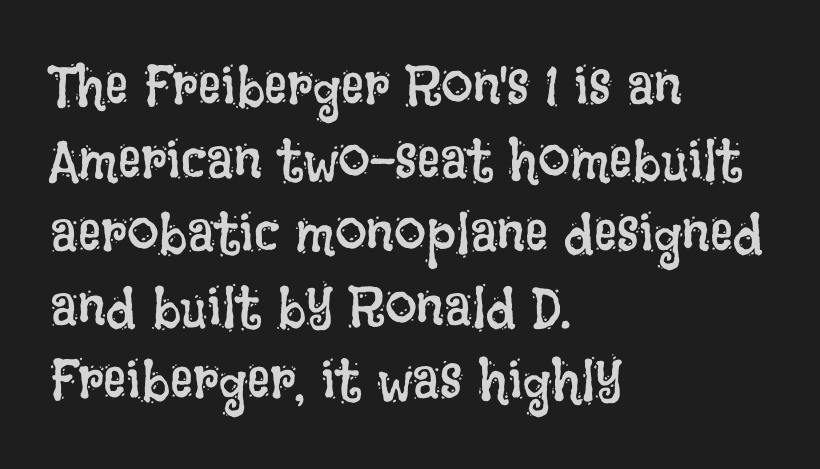
The image shows 57 px regular-weight, condensed type, upright; set left-aligned, normal line spacing (1.29x), normal letter spacing, not underlined; low stroke contrast and a large x-height.
